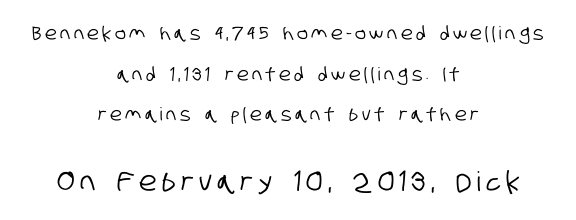
{"underline": "no", "align": "center", "line_spacing": "loose", "line_spacing_ratio": 2.26, "letter_spacing": "wide", "letter_spacing_em": 0.2, "larger_block": "second", "size_ratio": 1.5, "glyph_px": 27}
